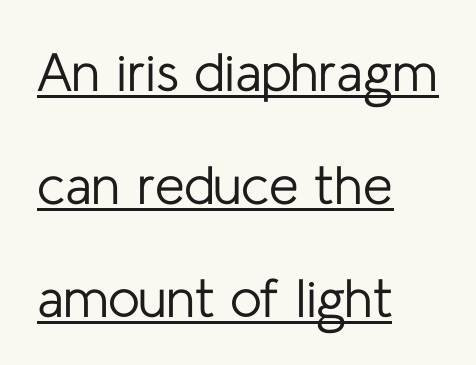
{"serif": "no", "italic": "no", "bold": "no", "weight": "regular", "width": "normal", "stroke_contrast": "low", "x_height": "medium", "monospaced": "no", "underline": "yes", "align": "left", "line_spacing": "loose", "line_spacing_ratio": 2.09, "letter_spacing": "normal", "letter_spacing_em": 0.0, "glyph_px": 54}
